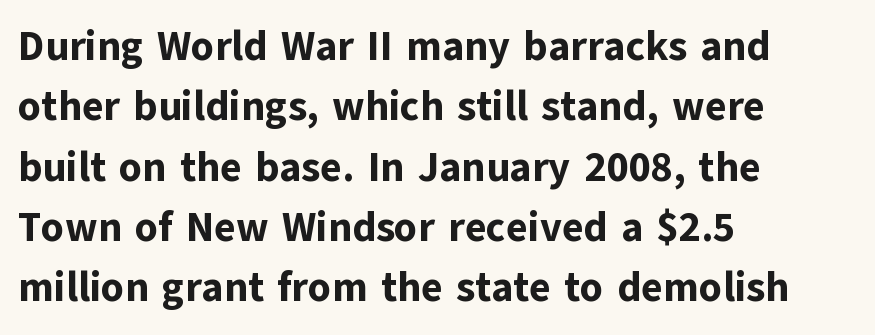
The image shows 41 px bold sans-serif type, upright; set left-aligned, normal line spacing (1.47x), normal letter spacing, not underlined; low stroke contrast and a medium x-height.
